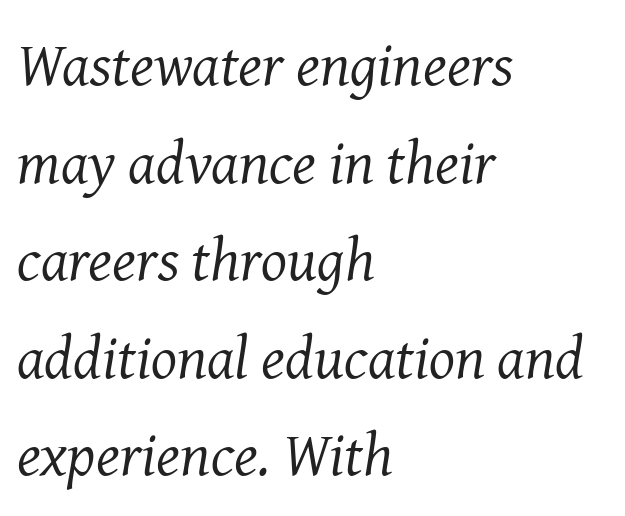
The image shows 61 px regular-weight serif type, italic (leaning right); set left-aligned, normal line spacing (1.6x), normal letter spacing, not underlined; medium stroke contrast and a medium x-height.
